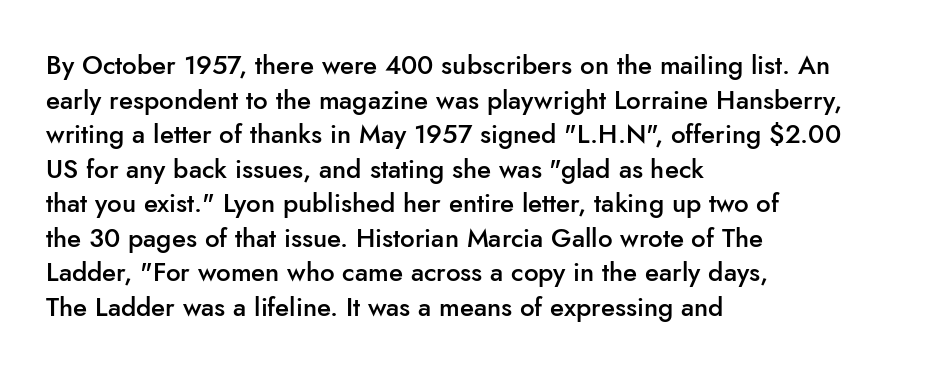
Q: Is the text bold? A: Semi-bold.
Q: Is the text italic (slanted)? A: No, it is upright.
Q: Is the text underlined? A: No.
Q: How is the paragraph aligned? A: Left-aligned.
Q: Is the spacing between letters normal or unusually wide? A: Normal.
Q: Is the spacing between lines tight, normal or loose? A: Normal.
